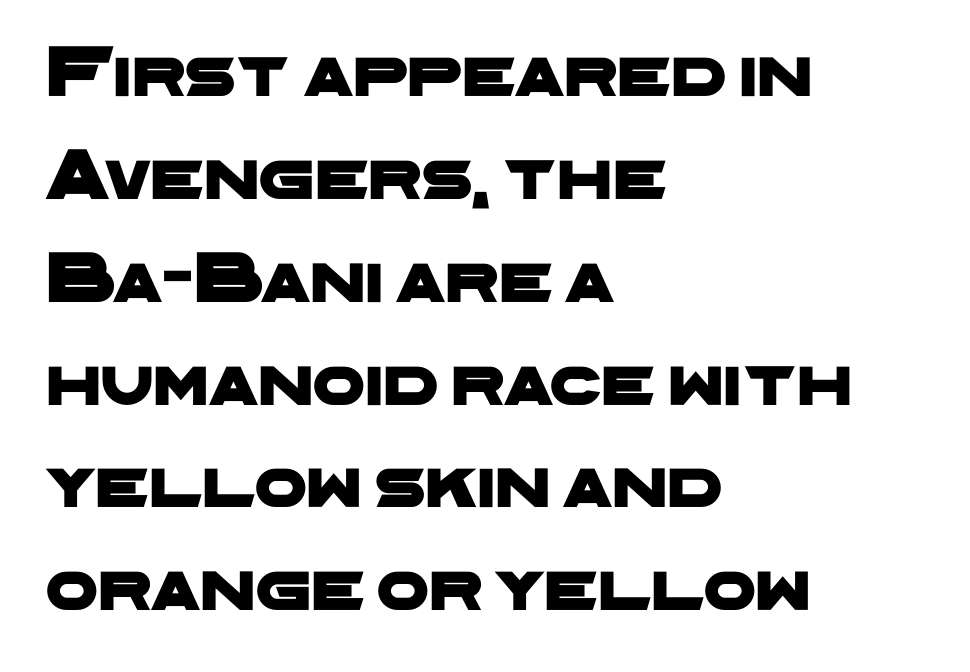
The image shows 74 px wide sans-serif type; set left-aligned, normal line spacing (1.39x), normal letter spacing, not underlined; low stroke contrast and a medium x-height.
